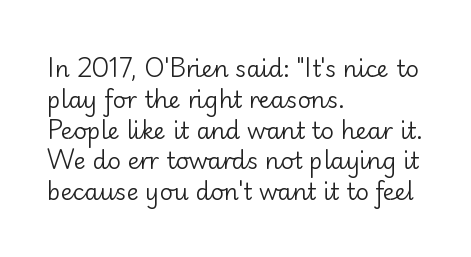
{"italic": "no", "bold": "no", "underline": "no", "align": "left", "line_spacing": "normal", "line_spacing_ratio": 1.34, "letter_spacing": "normal", "letter_spacing_em": 0.0, "glyph_px": 23}
